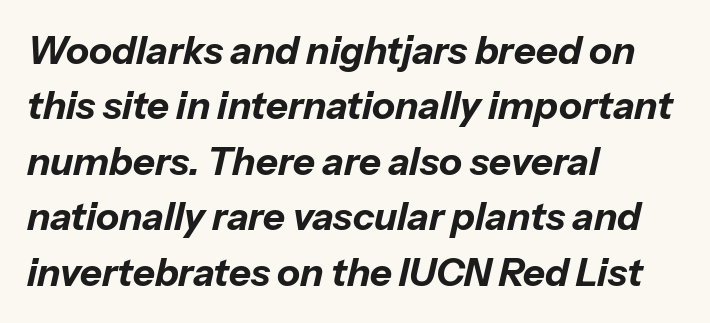
Compared with ordinary roman type, these characters are visibly tilted. The letters advance in unequal steps, a hallmark of proportional type. Each word holds together tightly as a unit, with standard inter-letter gaps. Descender tails drop into unmarked territory.
